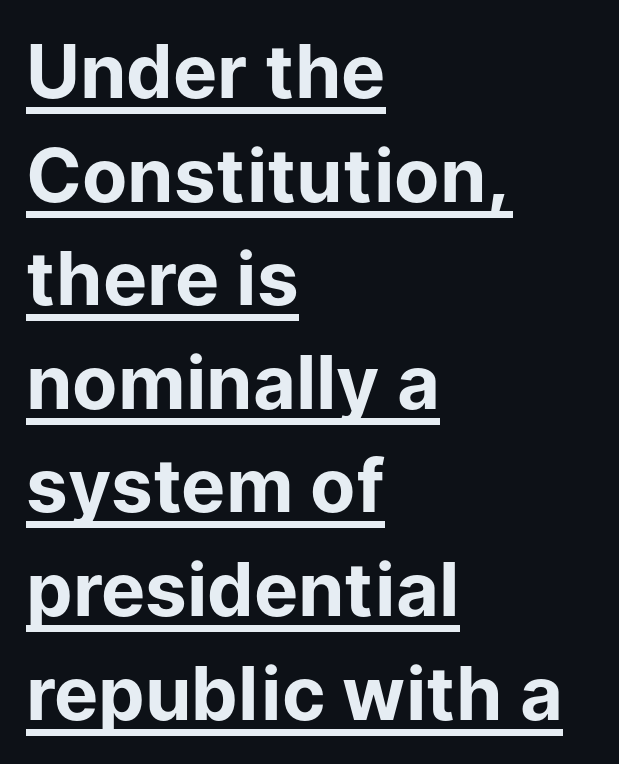
The image shows 74 px bold sans-serif type, upright; set left-aligned, normal line spacing (1.4x), normal letter spacing, underlined; low stroke contrast and a medium x-height.
